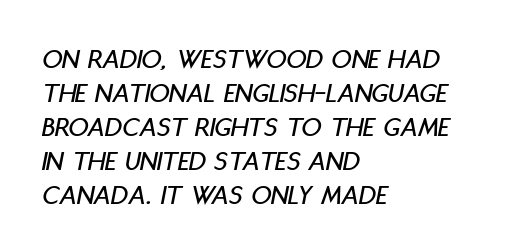
{"italic": "yes", "lean": "right", "slant_degrees": 11, "width": "condensed", "stroke_contrast": "low", "x_height": "large", "monospaced": "no", "underline": "no", "align": "left", "line_spacing_ratio": 1.21, "letter_spacing": "normal", "letter_spacing_em": 0.0, "glyph_px": 28}
